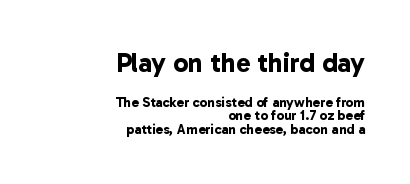
The image shows 27 px bold type; set right-aligned, tight line spacing (0.97x), normal letter spacing, not underlined; the first (top) block is 1.93x larger.
